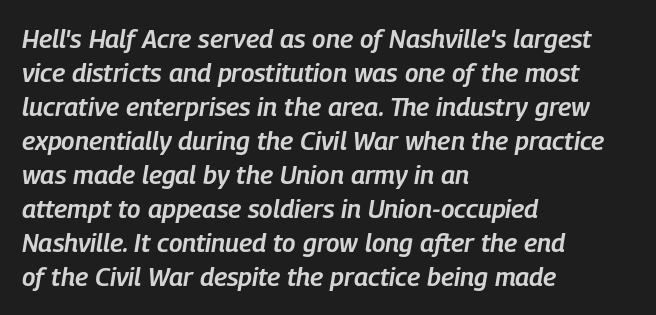
{"italic": "yes", "lean": "right", "slant_degrees": 9, "bold": "semi", "underline": "no", "align": "left", "line_spacing": "normal", "line_spacing_ratio": 1.31, "letter_spacing": "normal", "letter_spacing_em": 0.0, "glyph_px": 26}
